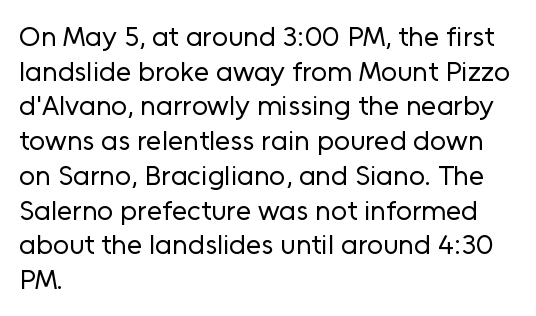
The image shows 28 px regular-weight sans-serif type, upright; set left-aligned, line spacing 1.24x, normal letter spacing, not underlined; low stroke contrast and a medium x-height.
